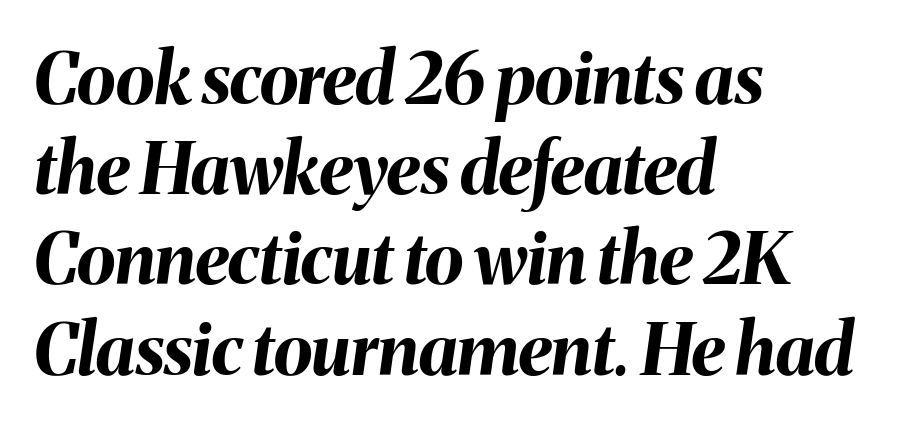
The image shows 71 px bold type, italic (leaning right); set left-aligned, normal line spacing (1.27x), normal letter spacing, not underlined; medium stroke contrast and a medium x-height.
